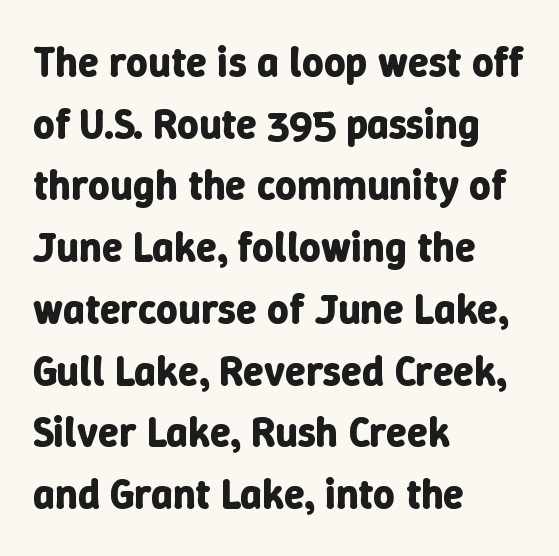
The image shows 42 px bold type, upright; set left-aligned, normal line spacing (1.47x), normal letter spacing, not underlined; low stroke contrast and a medium x-height.
